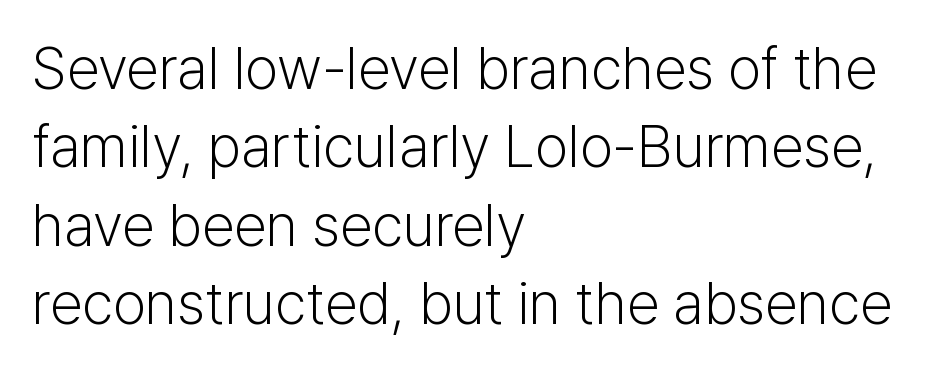
{"serif": "no", "italic": "no", "bold": "no", "weight": "light", "width": "normal", "stroke_contrast": "low", "x_height": "medium", "monospaced": "no", "underline": "no", "align": "left", "line_spacing": "normal", "line_spacing_ratio": 1.33, "letter_spacing": "normal", "letter_spacing_em": 0.0, "glyph_px": 59}
